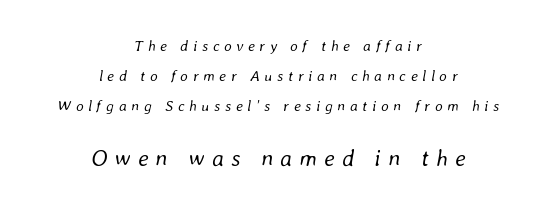
This sample is center-justified, so both line endings float freely. The type is letterspaced generously, with wide tracking. Does the bottom block carry the larger type? Yes, it does. Only glyphs here, with clear space below each row. When letters slant like this, we call the style italic. Is the type heavy? It reads as light-to-regular instead.
